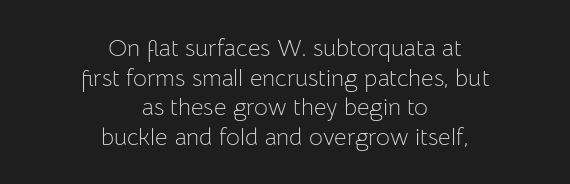
Q: Is the text bold? A: No.
Q: Is the text italic (slanted)? A: No, it is upright.
Q: Is the text underlined? A: No.
Q: How is the paragraph aligned? A: Centered.
Q: Is the spacing between letters normal or unusually wide? A: Normal.
